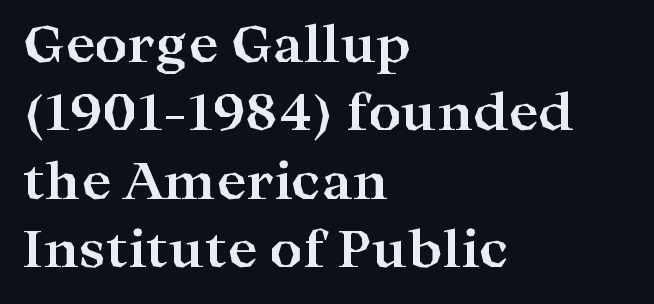
Q: Is the text bold? A: Yes.
Q: Is the text italic (slanted)? A: No, it is upright.
Q: Is the typeface a serif or a sans-serif typeface? A: Serif.
Q: Is the text underlined? A: No.
Q: How is the paragraph aligned? A: Left-aligned.
Q: Is the spacing between letters normal or unusually wide? A: Normal.
Q: Is the spacing between lines tight, normal or loose? A: Normal.
Q: Width (condensed, normal, or wide)? A: Wide.
Q: Stroke contrast? A: High.
Q: x-height? A: Medium.
Q: Monospaced? A: No.
